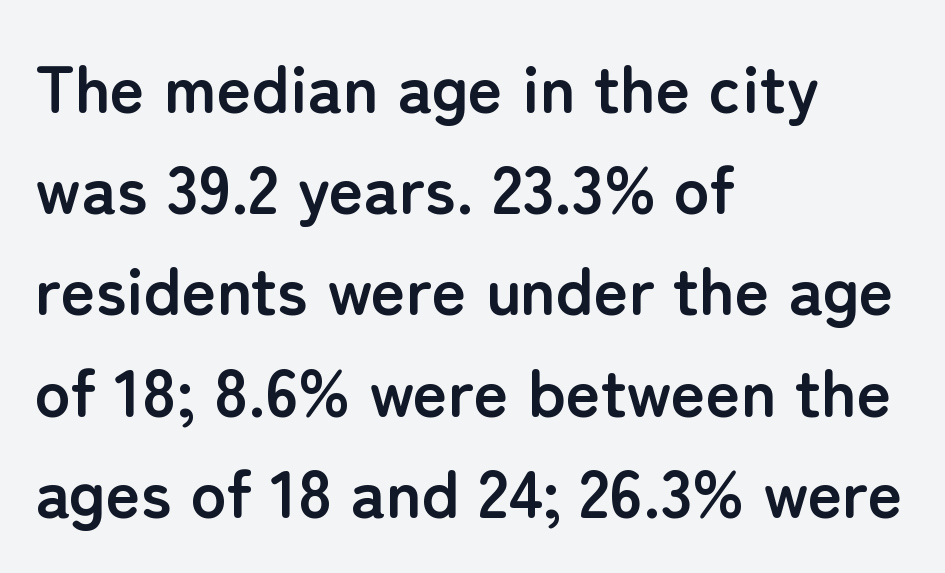
Q: Is the text bold? A: Yes.
Q: Is the text italic (slanted)? A: No, it is upright.
Q: Is the typeface a serif or a sans-serif typeface? A: Sans-serif.
Q: Is the text underlined? A: No.
Q: How is the paragraph aligned? A: Left-aligned.
Q: Is the spacing between letters normal or unusually wide? A: Normal.
Q: Is the spacing between lines tight, normal or loose? A: Normal.
Q: Width (condensed, normal, or wide)? A: Normal.
Q: Stroke contrast? A: Low.
Q: x-height? A: Medium.
Q: Monospaced? A: No.
